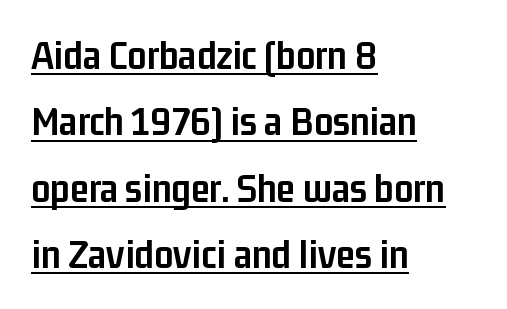
Underline: present. The type sits square on the baseline with zero lean. Is this a sans? Yes — the strokes have no serifs. Each glyph is drawn with heavy, bold strokes.
